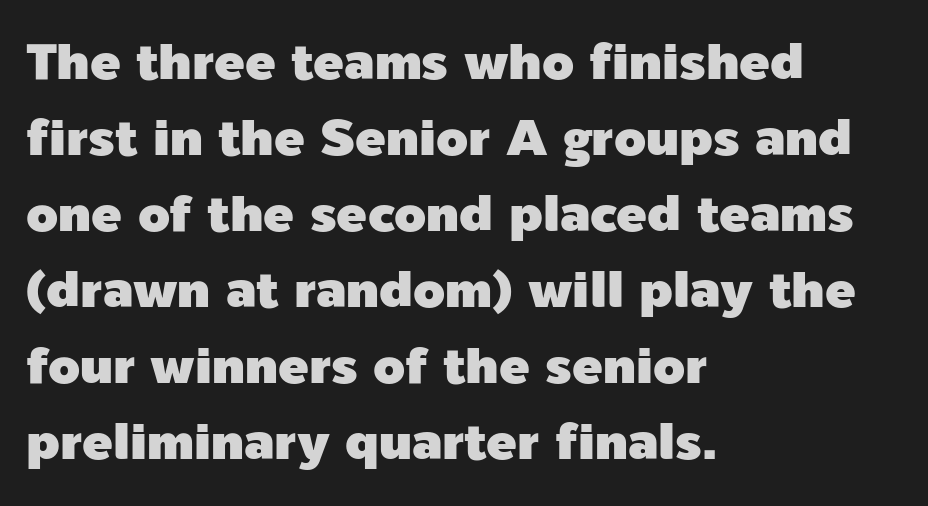
Q: Is the text italic (slanted)? A: No, it is upright.
Q: Is the typeface a serif or a sans-serif typeface? A: Sans-serif.
Q: Is the text underlined? A: No.
Q: How is the paragraph aligned? A: Left-aligned.
Q: Is the spacing between letters normal or unusually wide? A: Normal.
Q: Is the spacing between lines tight, normal or loose? A: Normal.
Q: Width (condensed, normal, or wide)? A: Normal.
Q: x-height? A: Medium.
Q: Monospaced? A: No.
